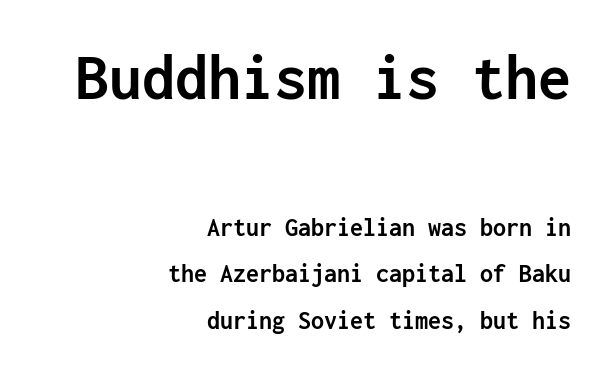
The face used here is a sans, in the tradition of grotesques and geometrics. Ordinary non-slanted type is in use. Check the space under the baseline: it is left empty. Typeset ragged left — the right edge is the straight one. Tracking value appears to be zero — textbook default spacing. Heft: maximum for text — a bold.
